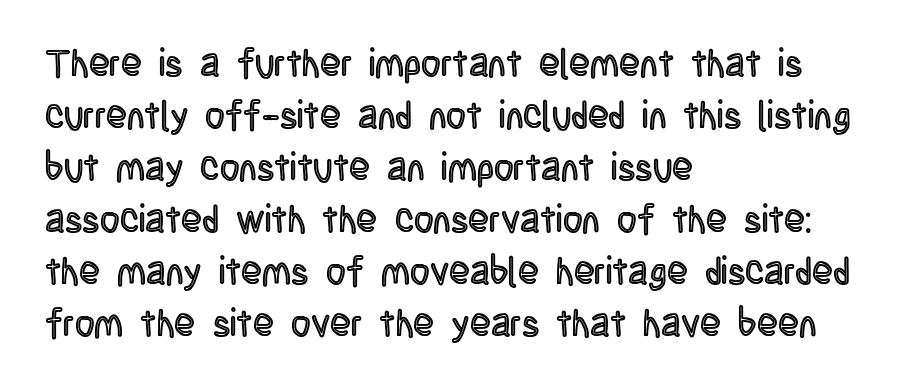
Q: Is the text italic (slanted)? A: No, it is upright.
Q: Is the text underlined? A: No.
Q: How is the paragraph aligned? A: Left-aligned.
Q: Is the spacing between letters normal or unusually wide? A: Normal.
Q: Is the spacing between lines tight, normal or loose? A: Normal.
Q: Width (condensed, normal, or wide)? A: Condensed.
Q: x-height? A: Large.
Q: Monospaced? A: No.
